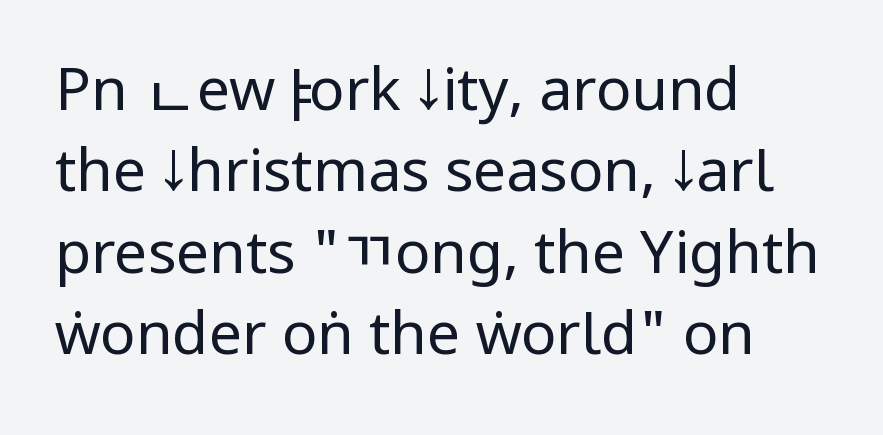
{"serif": "no", "italic": "no", "bold": "no", "weight": "regular", "width": "condensed", "stroke_contrast": "low", "x_height": "large", "monospaced": "no", "underline": "no", "align": "left", "line_spacing": "normal", "line_spacing_ratio": 1.38, "letter_spacing": "normal", "letter_spacing_em": 0.0, "glyph_px": 59}
